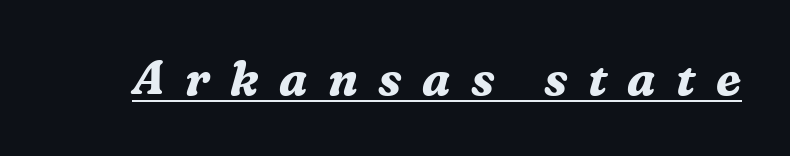
The text carries the slant typical of an italic or oblique font. Quick note: underline on. Looks like regular typesetting: each glyph gets only the width it needs. Set as a true bold cut, around the 700 mark. Letter spacing: wide.
